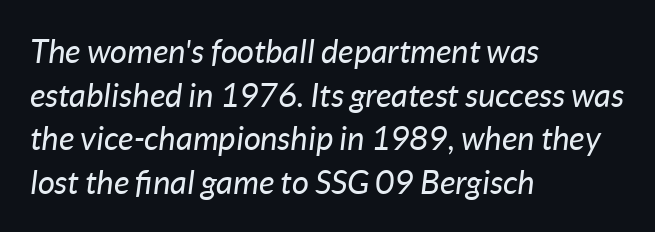
The image shows 33 px regular-weight type, italic (leaning right); set left-aligned, normal line spacing (1.32x), normal letter spacing, not underlined; low stroke contrast and a medium x-height.
